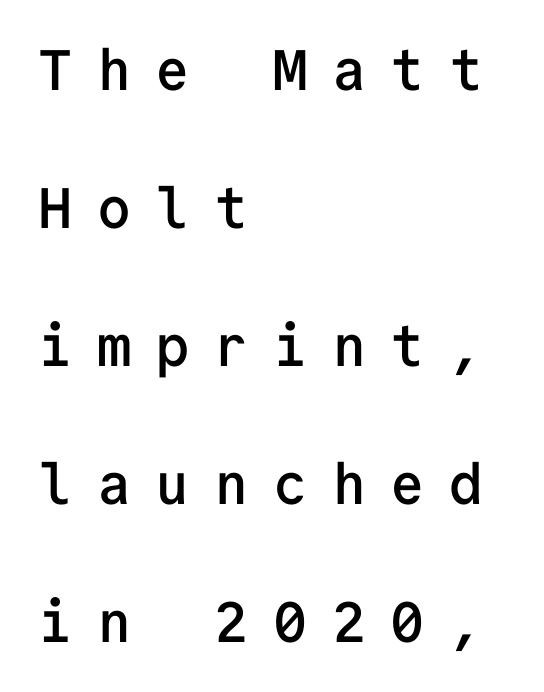
Q: Is the text bold? A: Semi-bold.
Q: Is the text italic (slanted)? A: No, it is upright.
Q: Is the typeface a serif or a sans-serif typeface? A: Sans-serif.
Q: Is the text underlined? A: No.
Q: How is the paragraph aligned? A: Left-aligned.
Q: Is the spacing between letters normal or unusually wide? A: Unusually wide.
Q: Is the spacing between lines tight, normal or loose? A: Loose.
Q: Width (condensed, normal, or wide)? A: Normal.
Q: Stroke contrast? A: Low.
Q: x-height? A: Medium.
Q: Monospaced? A: Yes.
